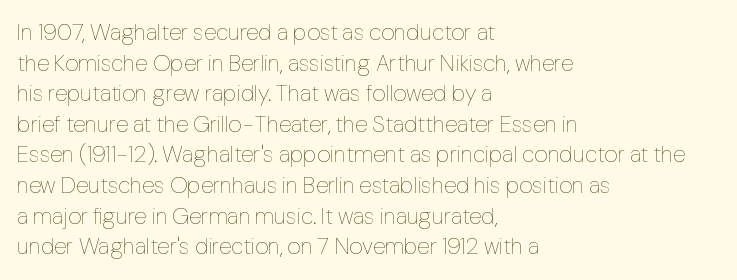
The image shows 23 px text type, upright; set left-aligned, normal line spacing (1.33x), normal letter spacing, not underlined.
